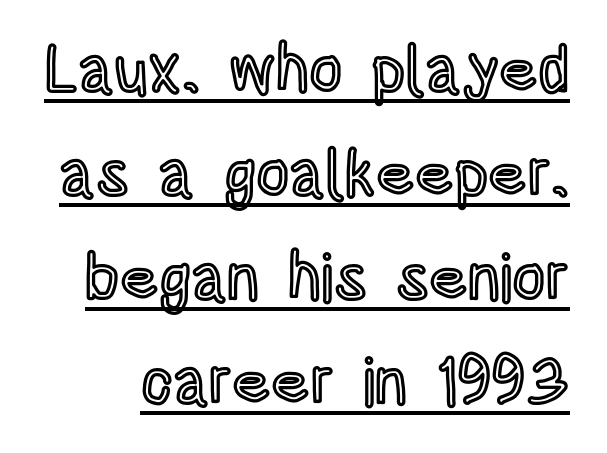
{"italic": "no", "width": "condensed", "x_height": "large", "monospaced": "no", "underline": "yes", "line_spacing": "normal", "line_spacing_ratio": 1.6, "letter_spacing": "normal", "letter_spacing_em": 0.0, "glyph_px": 65}
